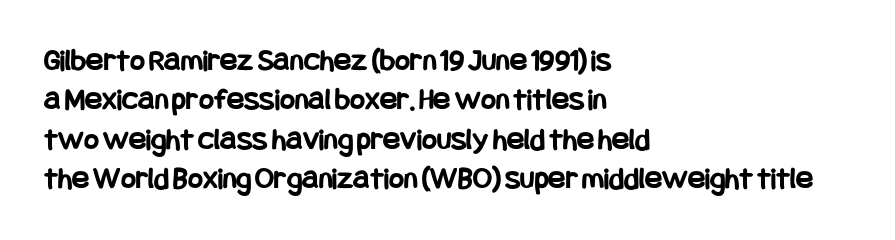
The image shows 32 px bold, condensed sans-serif type, upright; set left-aligned, line spacing 1.23x, normal letter spacing, not underlined; low stroke contrast and a large x-height.
